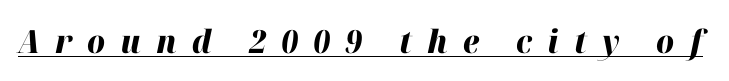
{"italic": "yes", "lean": "right", "slant_degrees": 12, "bold": "yes", "weight": "heavy", "width": "normal", "stroke_contrast": "high", "x_height": "medium", "monospaced": "no", "underline": "yes", "letter_spacing": "wide", "letter_spacing_em": 0.47, "glyph_px": 32}
